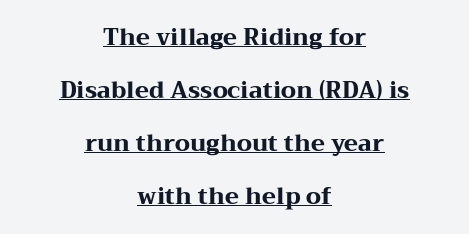
Rows of type keep a wide berth in the vertical direction. Heavy, bold letterforms. A continuous stroke trails under the words, as in a hyperlink. The lines in this sample share a center point and differ in where they start and stop. Italic: no, the glyphs are upright roman. Standard letterfit; no display-style spreading of the glyphs.
